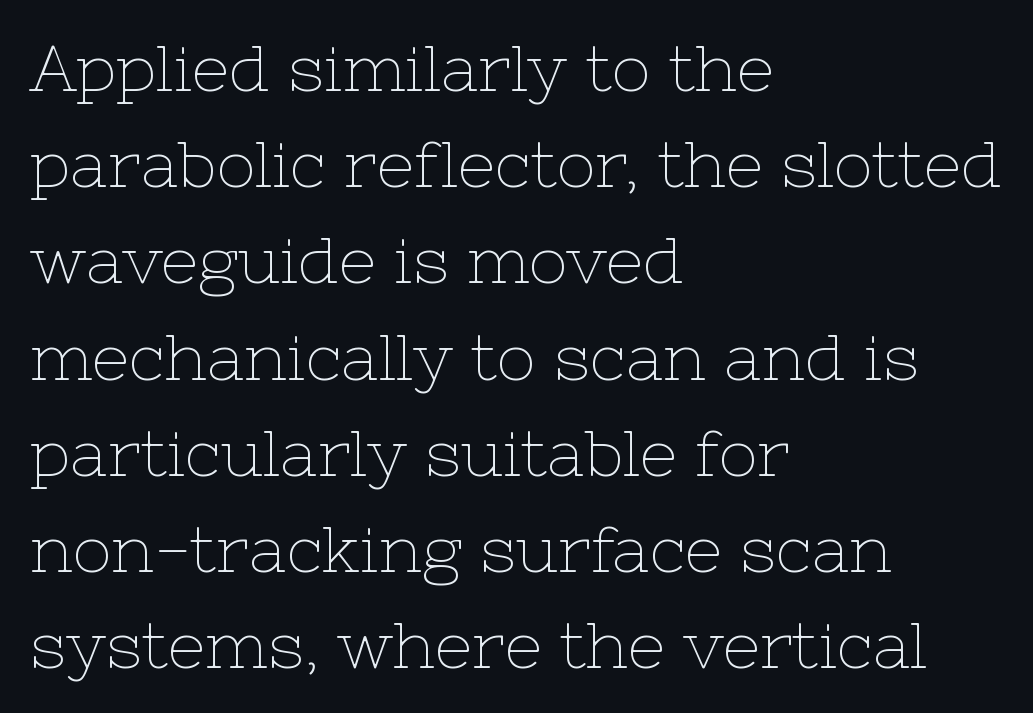
{"serif": "yes", "italic": "no", "bold": "no", "weight": "thin", "width": "normal", "stroke_contrast": "low", "x_height": "medium", "monospaced": "no", "underline": "no", "align": "left", "line_spacing": "normal", "line_spacing_ratio": 1.48, "letter_spacing": "normal", "letter_spacing_em": 0.0, "glyph_px": 65}
